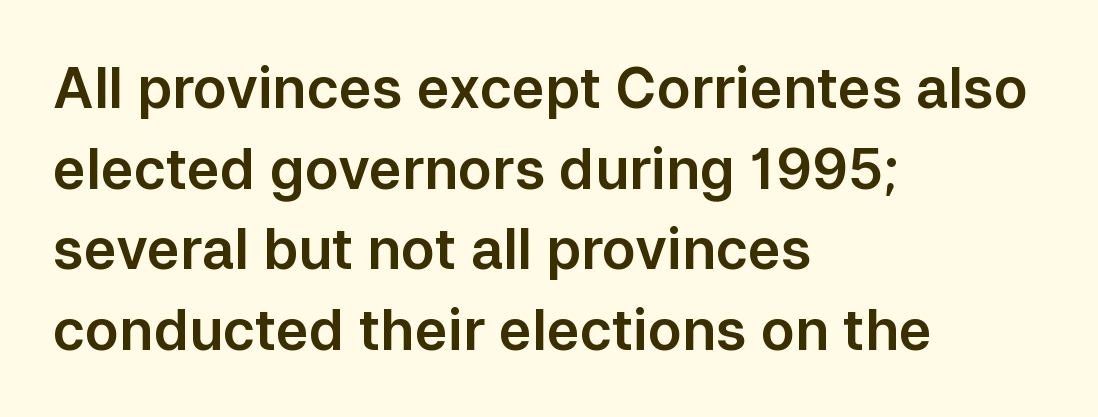
{"serif": "no", "italic": "no", "width": "normal", "stroke_contrast": "low", "x_height": "medium", "monospaced": "no", "underline": "no", "align": "left", "line_spacing": "normal", "line_spacing_ratio": 1.44, "letter_spacing": "normal", "letter_spacing_em": 0.0, "glyph_px": 56}
